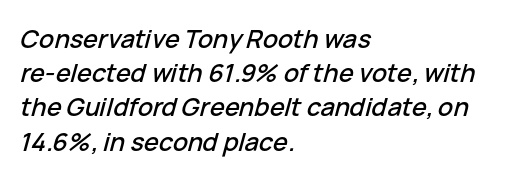
{"italic": "yes", "lean": "right", "slant_degrees": 15, "underline": "no", "align": "left", "line_spacing": "normal", "line_spacing_ratio": 1.37, "letter_spacing": "normal", "letter_spacing_em": 0.0, "glyph_px": 25}
